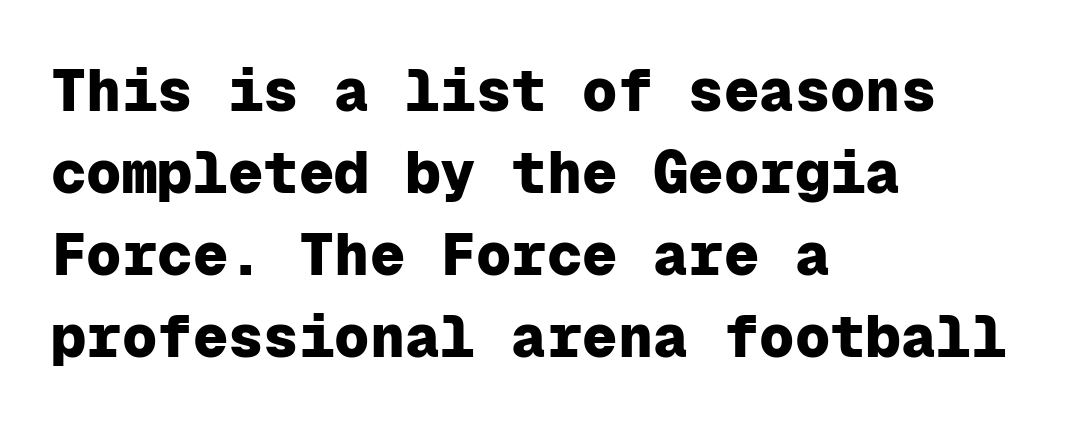
Q: Is the text bold? A: Yes.
Q: Is the text italic (slanted)? A: No, it is upright.
Q: Is the typeface a serif or a sans-serif typeface? A: Sans-serif.
Q: Is the text underlined? A: No.
Q: How is the paragraph aligned? A: Left-aligned.
Q: Is the spacing between letters normal or unusually wide? A: Normal.
Q: Is the spacing between lines tight, normal or loose? A: Normal.
Q: Width (condensed, normal, or wide)? A: Normal.
Q: Stroke contrast? A: Low.
Q: x-height? A: Medium.
Q: Monospaced? A: Yes.
